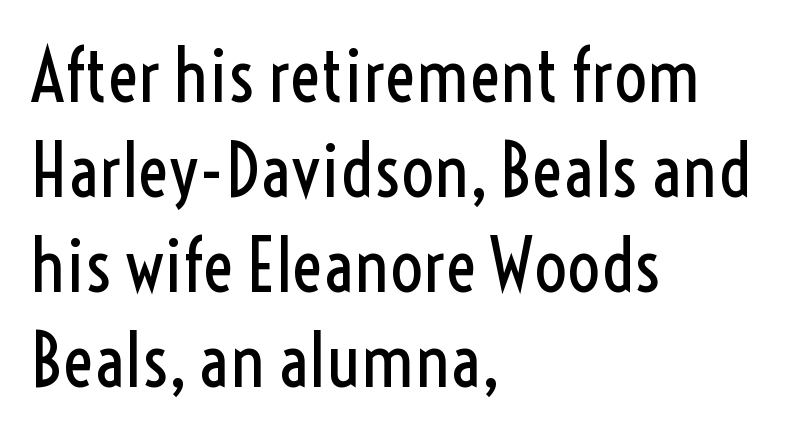
Q: Is the text bold? A: No.
Q: Is the text italic (slanted)? A: No, it is upright.
Q: Is the typeface a serif or a sans-serif typeface? A: Sans-serif.
Q: Is the text underlined? A: No.
Q: How is the paragraph aligned? A: Left-aligned.
Q: Is the spacing between letters normal or unusually wide? A: Normal.
Q: Is the spacing between lines tight, normal or loose? A: Normal.
Q: Width (condensed, normal, or wide)? A: Condensed.
Q: x-height? A: Medium.
Q: Monospaced? A: No.
